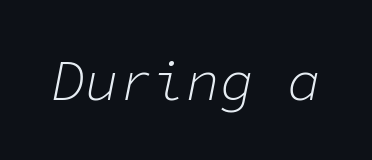
Q: Is the text bold? A: No.
Q: Is the text italic (slanted)? A: Yes, it leans right by about 11 degrees.
Q: Is the text underlined? A: No.
Q: Is the spacing between letters normal or unusually wide? A: Normal.
Q: Width (condensed, normal, or wide)? A: Normal.
Q: Stroke contrast? A: Low.
Q: x-height? A: Medium.
Q: Monospaced? A: Yes.
